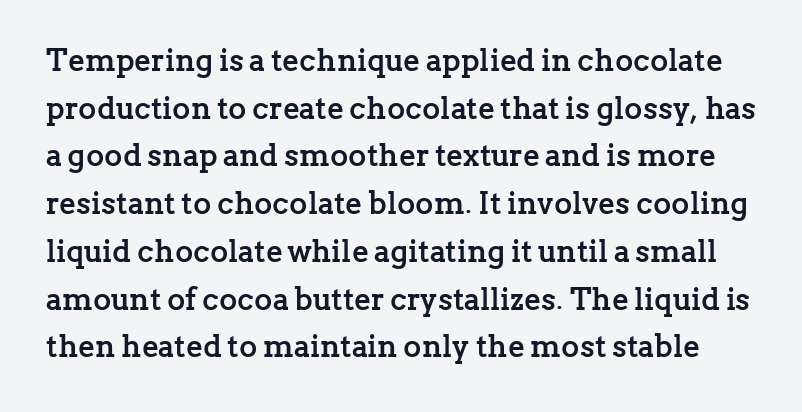
{"serif": "yes", "italic": "no", "bold": "yes", "weight": "semibold", "width": "normal", "stroke_contrast": "low", "x_height": "medium", "monospaced": "no", "underline": "no", "line_spacing": "normal", "line_spacing_ratio": 1.54, "letter_spacing": "normal", "letter_spacing_em": 0.0, "glyph_px": 31}
